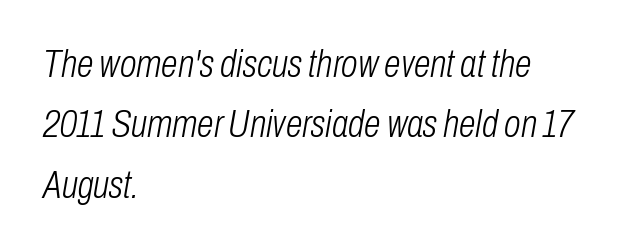
The paragraph shown leans on its left margin. This is oblique type, the kind used for emphasis or titles. Words float on clear page, feet unadorned. Character widths vary here, with narrow letters taking less room than wide ones. A typesetter would call this leading conventional body-copy spacing. Weight: not bold — regular or lighter.
